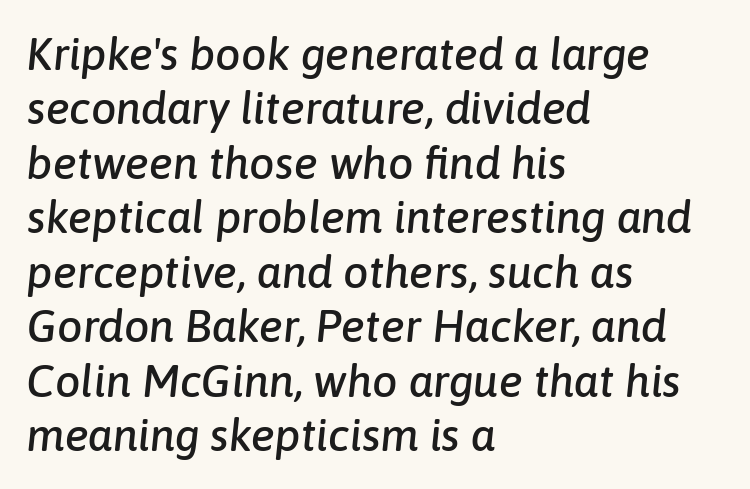
The image shows 45 px text type, italic (leaning right); set left-aligned, line spacing 1.21x, normal letter spacing, not underlined; low stroke contrast and a medium x-height.
